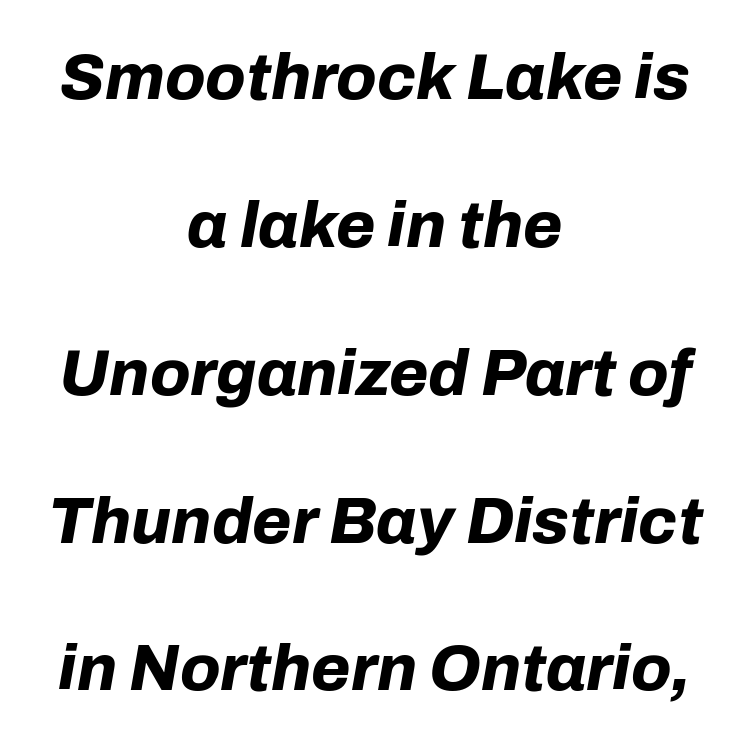
The image shows 64 px bold type, italic (leaning right); set centered, loose line spacing (2.31x), normal letter spacing, not underlined; low stroke contrast and a medium x-height.
